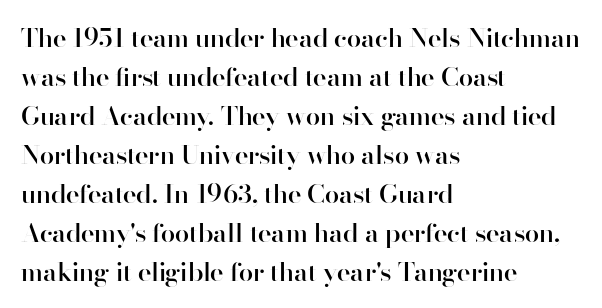
Q: Is the text bold? A: Semi-bold.
Q: Is the text italic (slanted)? A: No, it is upright.
Q: Is the text underlined? A: No.
Q: How is the paragraph aligned? A: Left-aligned.
Q: Is the spacing between letters normal or unusually wide? A: Normal.
Q: Is the spacing between lines tight, normal or loose? A: Normal.
